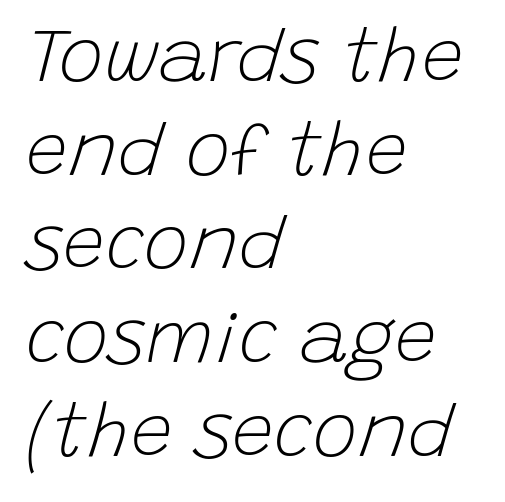
Style check: oblique. Evenly set lines give the paragraph a standard silhouette. Between one letter and the next there's only the usual sliver of space. Underlining? Definitely not there. Think standard paragraph weight, or any step lighter than that.
